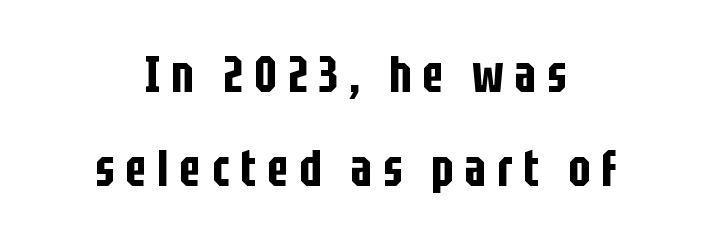
The image shows 52 px condensed sans-serif type, upright; set centered, line spacing 1.81x, unusually wide letter spacing (+0.21 em), not underlined; low stroke contrast and a large x-height.
